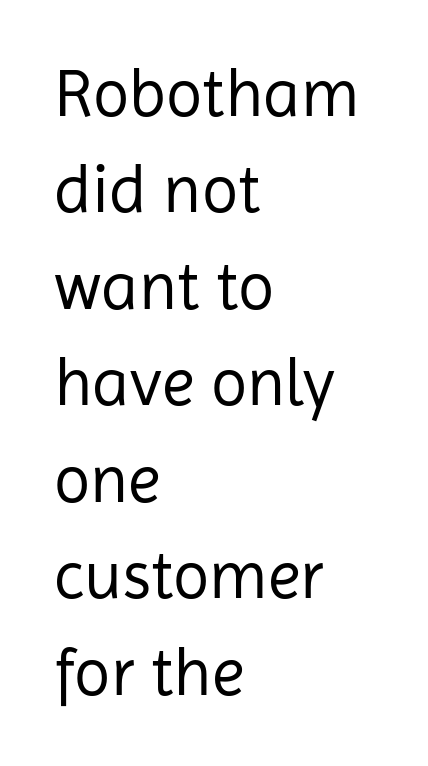
The image shows 67 px regular-weight sans-serif type, upright; set left-aligned, normal line spacing (1.44x), normal letter spacing, not underlined; low stroke contrast and a medium x-height.
